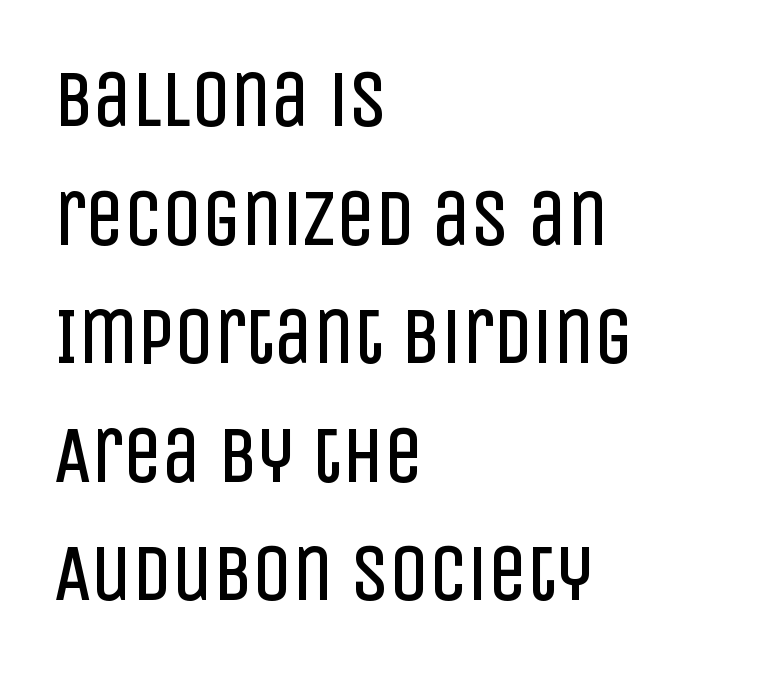
{"serif": "no", "italic": "no", "bold": "no", "weight": "regular", "width": "condensed", "stroke_contrast": "low", "x_height": "large", "monospaced": "no", "underline": "no", "align": "left", "line_spacing": "normal", "line_spacing_ratio": 1.52, "letter_spacing": "normal", "letter_spacing_em": 0.0, "glyph_px": 78}
